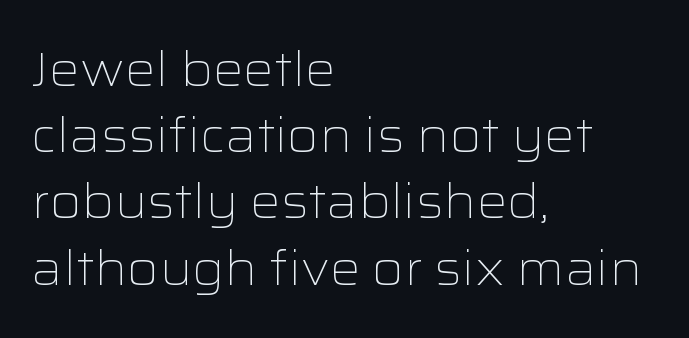
{"serif": "no", "italic": "no", "bold": "no", "weight": "light", "width": "wide", "stroke_contrast": "low", "x_height": "medium", "monospaced": "no", "underline": "no", "align": "left", "line_spacing": "normal", "line_spacing_ratio": 1.38, "letter_spacing": "normal", "letter_spacing_em": 0.0, "glyph_px": 48}
